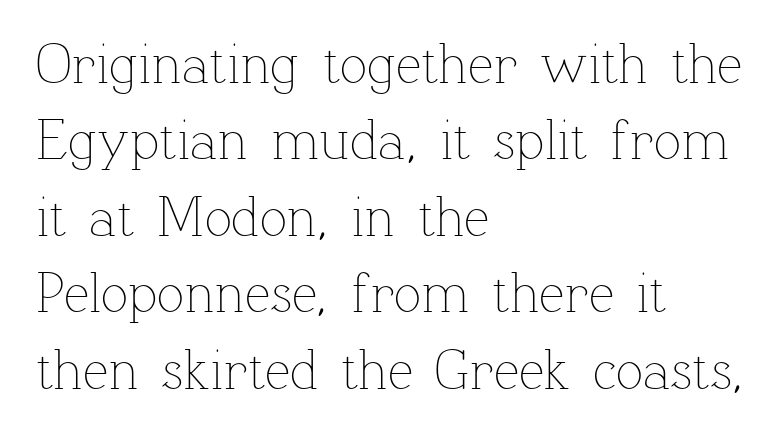
Q: Is the text bold? A: No.
Q: Is the text italic (slanted)? A: No, it is upright.
Q: Is the text underlined? A: No.
Q: How is the paragraph aligned? A: Left-aligned.
Q: Is the spacing between letters normal or unusually wide? A: Normal.
Q: Is the spacing between lines tight, normal or loose? A: Normal.
Q: Width (condensed, normal, or wide)? A: Normal.
Q: Stroke contrast? A: Low.
Q: x-height? A: Medium.
Q: Monospaced? A: No.
